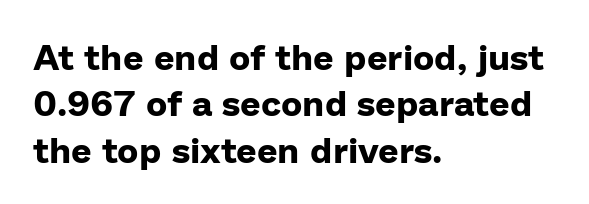
{"serif": "no", "italic": "no", "bold": "yes", "weight": "bold", "width": "normal", "stroke_contrast": "low", "x_height": "medium", "monospaced": "no", "underline": "no", "align": "left", "line_spacing": "normal", "line_spacing_ratio": 1.29, "letter_spacing": "normal", "letter_spacing_em": 0.0, "glyph_px": 36}
